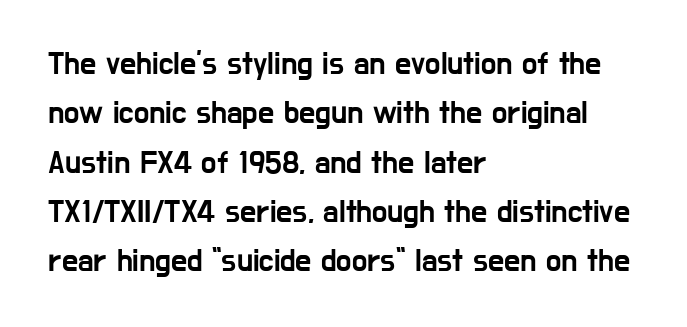
{"serif": "no", "italic": "no", "width": "condensed", "stroke_contrast": "low", "x_height": "medium", "monospaced": "no", "underline": "no", "align": "left", "line_spacing": "normal", "line_spacing_ratio": 1.54, "letter_spacing": "normal", "letter_spacing_em": 0.0, "glyph_px": 32}
